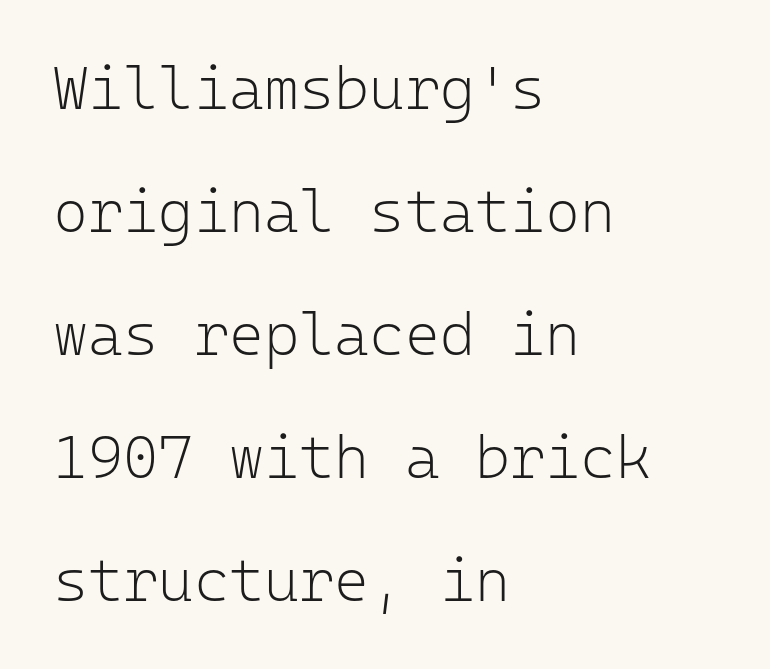
You can tell from the bare stems that sans-serif type was used. Inter-character spacing is left at the font's built-in metrics. The paragraph has a hard left edge and a soft right edge. The foot of each line stays bare and open.
